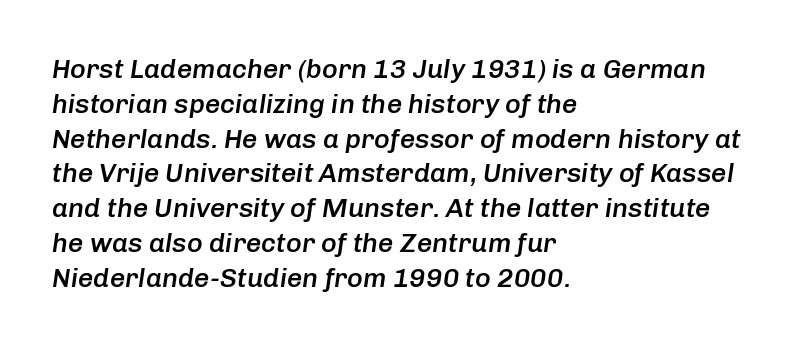
{"italic": "yes", "lean": "right", "slant_degrees": 8, "bold": "semi", "underline": "no", "align": "left", "line_spacing": "normal", "line_spacing_ratio": 1.29, "letter_spacing": "normal", "letter_spacing_em": 0.0, "glyph_px": 27}
